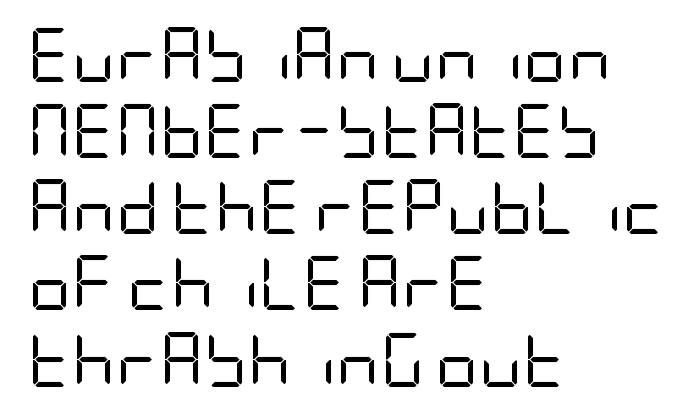
{"serif": "no", "italic": "no", "bold": "no", "weight": "regular", "width": "condensed", "stroke_contrast": "low", "x_height": "large", "underline": "no", "align": "left", "line_spacing": "normal", "line_spacing_ratio": 1.41, "letter_spacing": "normal", "letter_spacing_em": 0.0, "glyph_px": 54}
